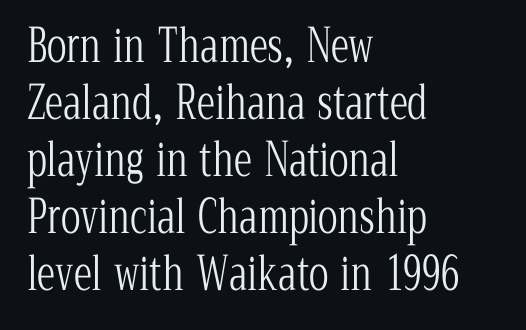
Each line starts at the same left margin while the right side varies. In terms of letterform style, serifs are clearly present. The specimen reads as upright at a glance. Is this a fixed-width face? No — the glyphs have proportional, varying widths.
